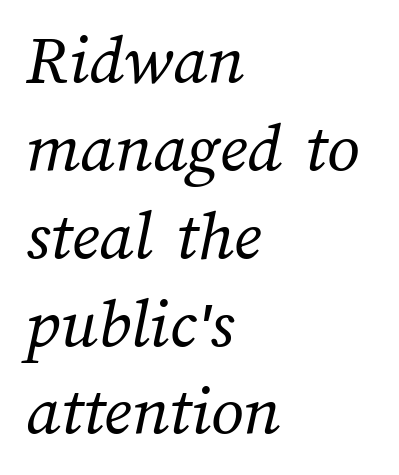
Q: Is the text bold? A: No.
Q: Is the text underlined? A: No.
Q: How is the paragraph aligned? A: Left-aligned.
Q: Is the spacing between letters normal or unusually wide? A: Normal.
Q: Width (condensed, normal, or wide)? A: Normal.
Q: Stroke contrast? A: Medium.
Q: x-height? A: Medium.
Q: Monospaced? A: No.
